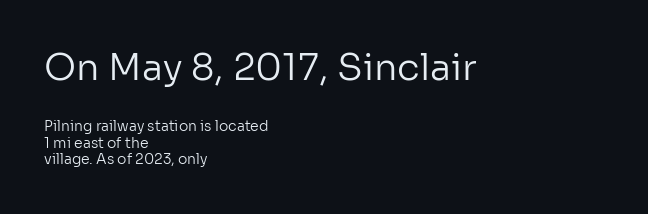
If you drew a ruler down the left edge, every line would touch it. Ordinary non-slanted type is in use. The space directly below the letters is spotless. Type size steps down from the first block to the second. Is the stroke heavy? The answer is a plain regular-or-lighter.
